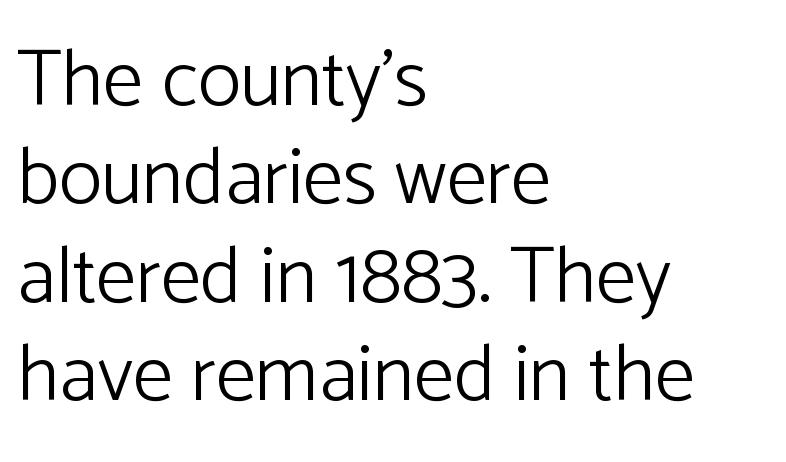
The typeface chosen for these lines omits serifs. No word sits above an underline. The rendering anchors every line to the left-hand side. This sample has the flowing, uneven cadence of proportional lettering. This is the regular roman posture of the typeface. Vertical stems look standard width or narrower in stroke.
